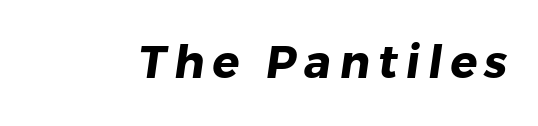
Compared with an ordinary text face, these strokes are far heavier — a full bold. The typeface chosen for these lines omits serifs. The passage shown is typed in a proportional face where columns would drift. Beneath every word, the page is bare.
